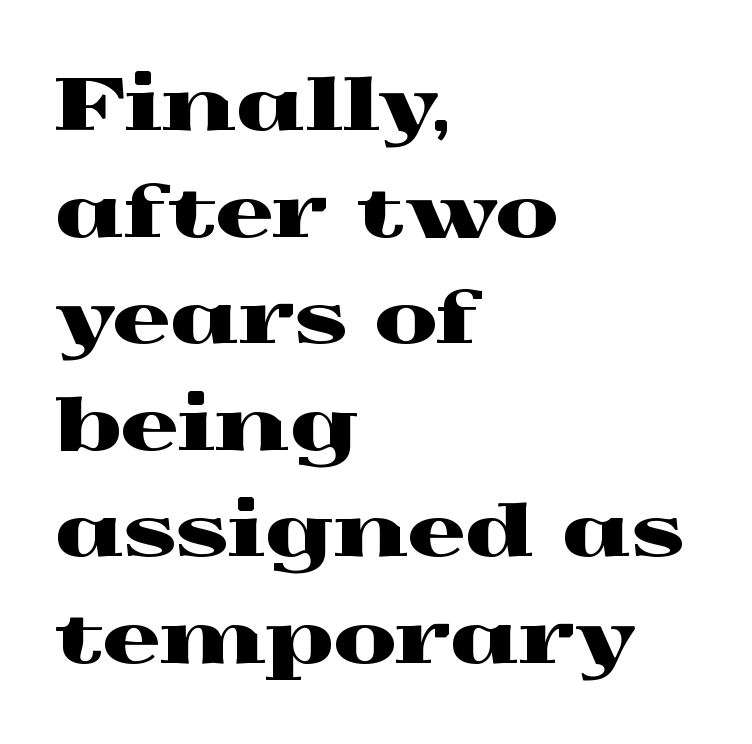
{"serif": "yes", "italic": "no", "width": "wide", "x_height": "medium", "monospaced": "no", "underline": "no", "align": "left", "line_spacing": "normal", "line_spacing_ratio": 1.48, "letter_spacing": "normal", "letter_spacing_em": 0.0, "glyph_px": 72}
